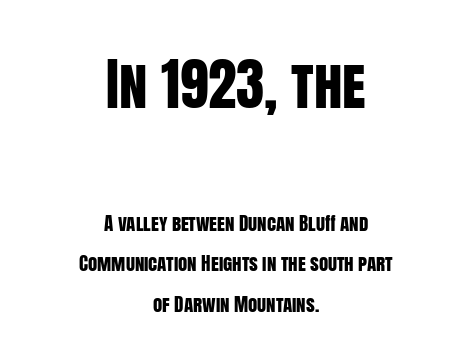
The image shows 57 px condensed sans-serif type, upright; set centered, loose line spacing (2.14x), normal letter spacing, not underlined; the first (top) block is 3.0x larger; low stroke contrast and a large x-height.
